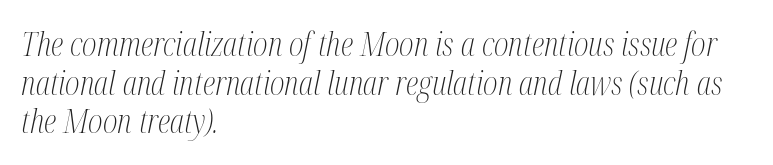
In terms of posture, this sample is oblique. Glance below the letters and you will spot only blank space. Heft: none added — not bold. You could not count columns in this text — the font is proportionally spaced. The text block is weighted toward the left margin, trailing off unevenly rightward.
